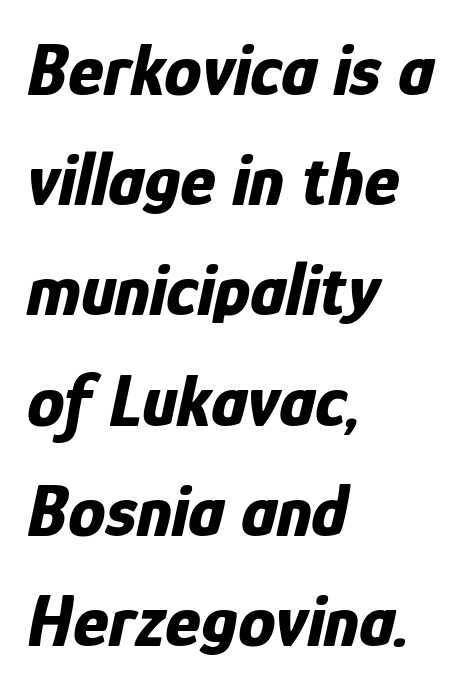
Q: Is the text bold? A: Yes.
Q: Is the text italic (slanted)? A: Yes, it leans right by about 12 degrees.
Q: Is the text underlined? A: No.
Q: How is the paragraph aligned? A: Left-aligned.
Q: Is the spacing between letters normal or unusually wide? A: Normal.
Q: Is the spacing between lines tight, normal or loose? A: Normal.
Q: Width (condensed, normal, or wide)? A: Condensed.
Q: Stroke contrast? A: Low.
Q: x-height? A: Medium.
Q: Monospaced? A: No.
